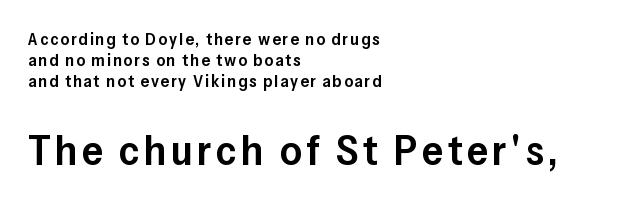
{"serif": "no", "italic": "no", "bold": "semi", "weight": "semibold", "width": "normal", "stroke_contrast": "low", "x_height": "medium", "monospaced": "no", "underline": "no", "align": "left", "line_spacing_ratio": 1.23, "larger_block": "second", "size_ratio": 2.47, "glyph_px": 42}
